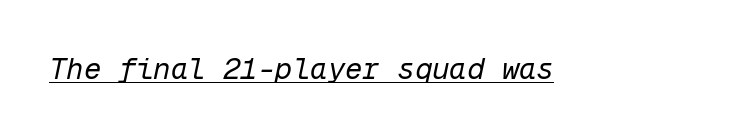
Q: Is the text bold? A: No.
Q: Is the text italic (slanted)? A: Yes, it leans right by about 12 degrees.
Q: Is the text underlined? A: Yes.
Q: Is the spacing between letters normal or unusually wide? A: Normal.
Q: Width (condensed, normal, or wide)? A: Normal.
Q: Stroke contrast? A: Low.
Q: x-height? A: Medium.
Q: Monospaced? A: Yes.
